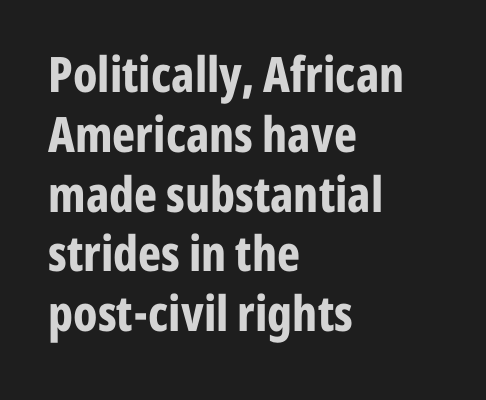
The image shows 49 px bold, condensed sans-serif type, upright; set left-aligned, line spacing 1.22x, normal letter spacing, not underlined; low stroke contrast and a medium x-height.
